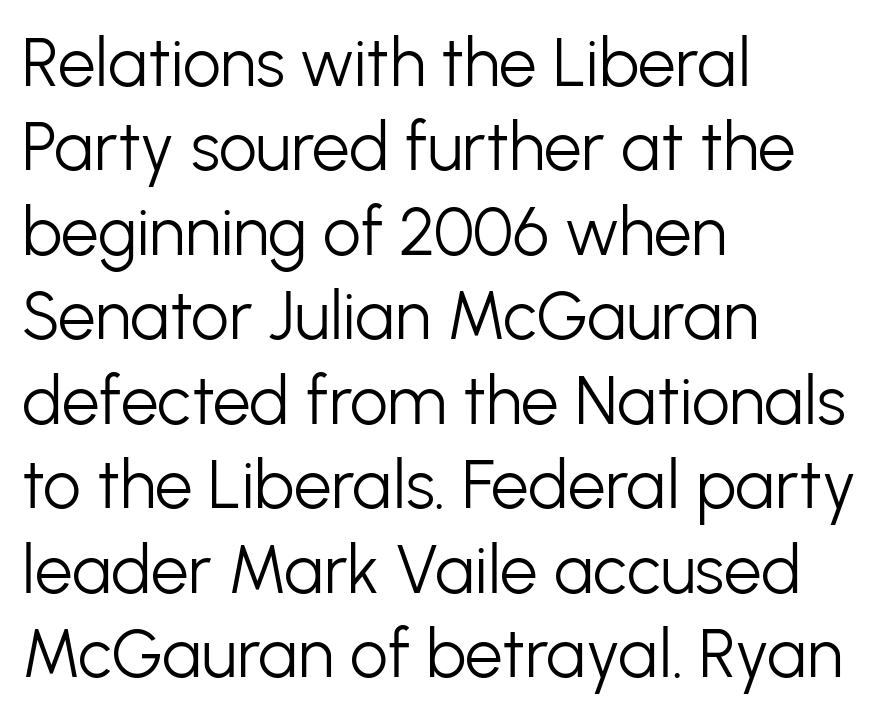
Q: Is the text bold? A: No.
Q: Is the text italic (slanted)? A: No, it is upright.
Q: Is the typeface a serif or a sans-serif typeface? A: Sans-serif.
Q: Is the text underlined? A: No.
Q: How is the paragraph aligned? A: Left-aligned.
Q: Is the spacing between letters normal or unusually wide? A: Normal.
Q: Is the spacing between lines tight, normal or loose? A: Normal.
Q: Width (condensed, normal, or wide)? A: Normal.
Q: Stroke contrast? A: Low.
Q: x-height? A: Medium.
Q: Monospaced? A: No.
